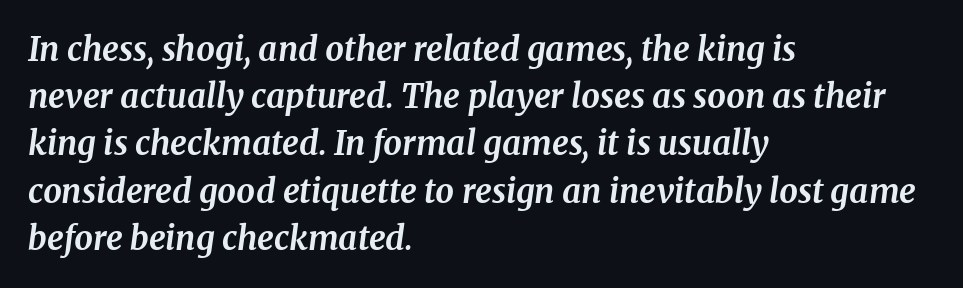
Bare-footed words on every line. Horizontally, the lines are justified to the leading edge only. Words appear dense and cohesive because spacing is normal. The face used here is proportionally spaced, like ordinary book or web type. Heavy, bold letterforms.
